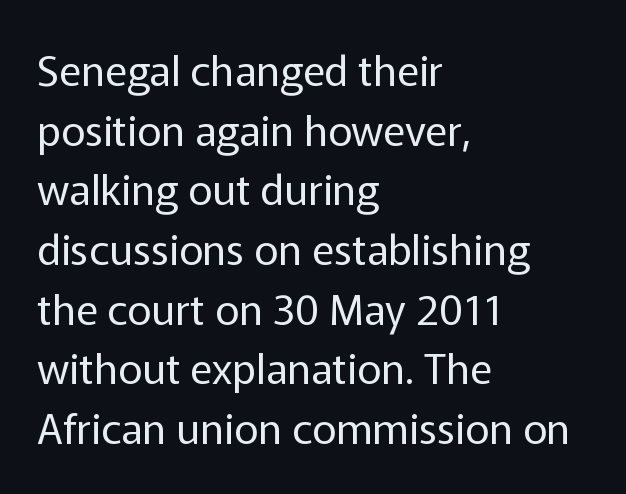
These lines keep a tight, regular rhythm from letter to letter. A typesetter would call this proportional, since set widths differ per character. Clear beneath every line of the passage. Regular leading.
